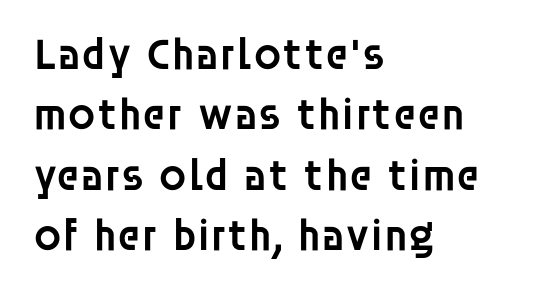
The image shows 45 px semibold sans-serif type, upright; set left-aligned, normal line spacing (1.34x), normal letter spacing, not underlined; low stroke contrast and a large x-height.
